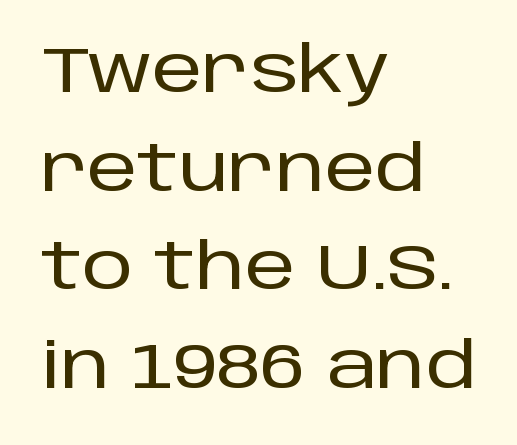
{"serif": "no", "italic": "no", "width": "normal", "stroke_contrast": "low", "x_height": "large", "monospaced": "no", "underline": "no", "align": "left", "line_spacing": "normal", "line_spacing_ratio": 1.54, "letter_spacing": "normal", "letter_spacing_em": 0.0, "glyph_px": 64}
